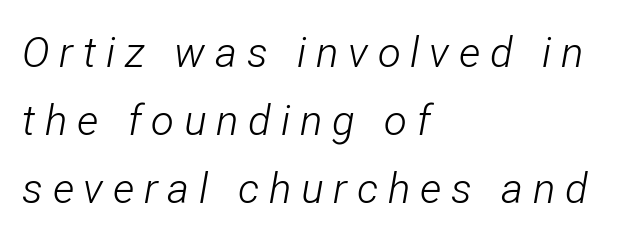
{"italic": "yes", "lean": "right", "slant_degrees": 12, "bold": "no", "weight": "light", "width": "condensed", "stroke_contrast": "low", "x_height": "medium", "monospaced": "no", "underline": "no", "align": "left", "line_spacing": "normal", "line_spacing_ratio": 1.62, "letter_spacing": "wide", "letter_spacing_em": 0.23, "glyph_px": 42}
